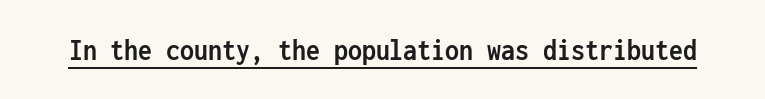
{"serif": "no", "italic": "no", "bold": "yes", "weight": "semibold", "width": "condensed", "stroke_contrast": "low", "x_height": "medium", "monospaced": "yes", "underline": "yes", "letter_spacing": "normal", "letter_spacing_em": 0.0, "glyph_px": 31}
